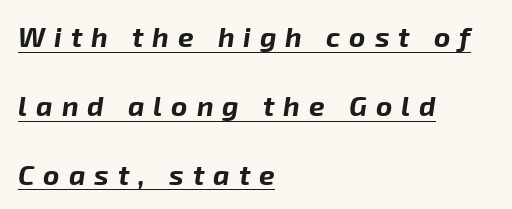
The paragraph has a hard left edge and a soft right edge. The letters advance in unequal steps, a hallmark of proportional type. The letters are slanted; this is an italic face. Short note: letters widely spaced.
